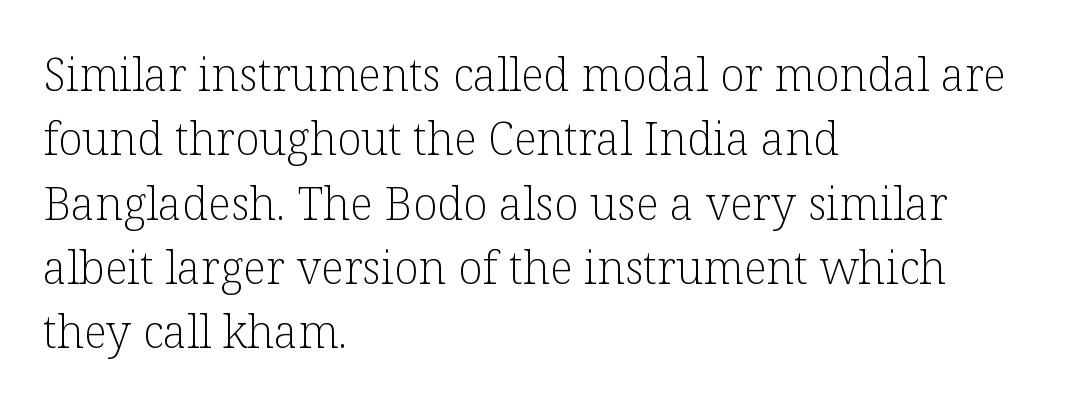
{"serif": "yes", "italic": "no", "bold": "no", "weight": "light", "width": "normal", "stroke_contrast": "low", "x_height": "medium", "monospaced": "no", "underline": "no", "align": "left", "line_spacing": "normal", "line_spacing_ratio": 1.43, "letter_spacing": "normal", "letter_spacing_em": 0.0, "glyph_px": 45}
